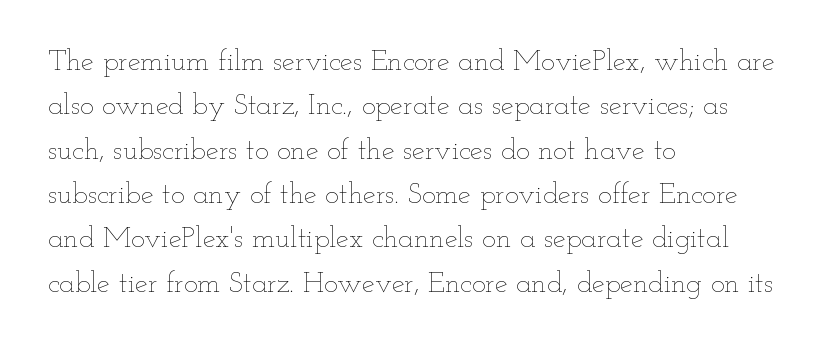
Every stem runs plumb, perpendicular to the baseline. What's the leading like? Ordinary, nothing unusual. You could not count columns in this text — the font is proportionally spaced. Unmarked baselines from the first word to the last. Does the copy run flush right? No — it runs flush left. Glyph-to-glyph distance matches everyday printed text.
